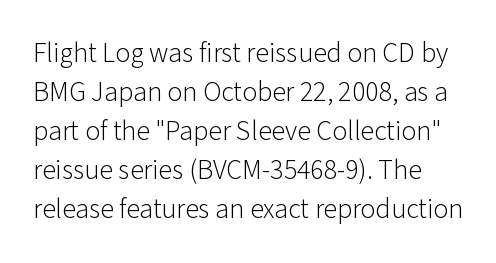
No word sits above an underline. The lines sit at an ordinary, default distance from one another. This is the regular roman posture of the typeface. Each stroke keeps to a modest, everyday thickness or less.
